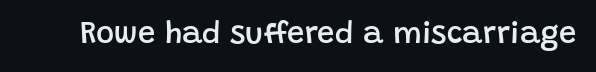
Q: Is the text bold? A: Semi-bold.
Q: Is the text italic (slanted)? A: No, it is upright.
Q: Is the typeface a serif or a sans-serif typeface? A: Sans-serif.
Q: Is the text underlined? A: No.
Q: Is the spacing between letters normal or unusually wide? A: Normal.
Q: Width (condensed, normal, or wide)? A: Normal.
Q: Stroke contrast? A: Low.
Q: x-height? A: Large.
Q: Monospaced? A: No.
